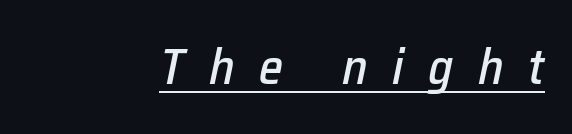
Q: Is the text italic (slanted)? A: Yes, it leans right by about 12 degrees.
Q: Is the text underlined? A: Yes.
Q: How is the paragraph aligned? A: Right-aligned.
Q: Is the spacing between letters normal or unusually wide? A: Unusually wide.
Q: Width (condensed, normal, or wide)? A: Normal.
Q: Stroke contrast? A: Low.
Q: x-height? A: Medium.
Q: Monospaced? A: No.
